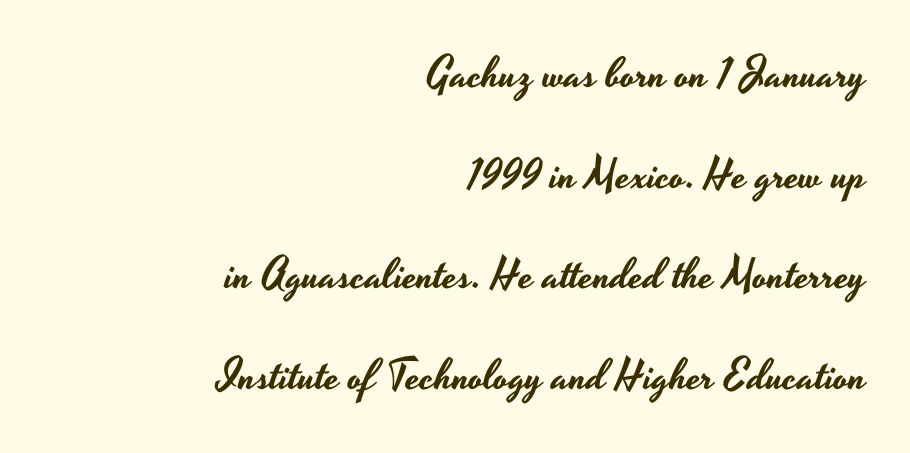
The area under the type is left untouched. The rendering shows plain stroke endings on the letterforms — a sans-serif design. This sample has the flowing, uneven cadence of proportional lettering. Visually the block forms a straight wall on the right and a jagged coastline on the left.
